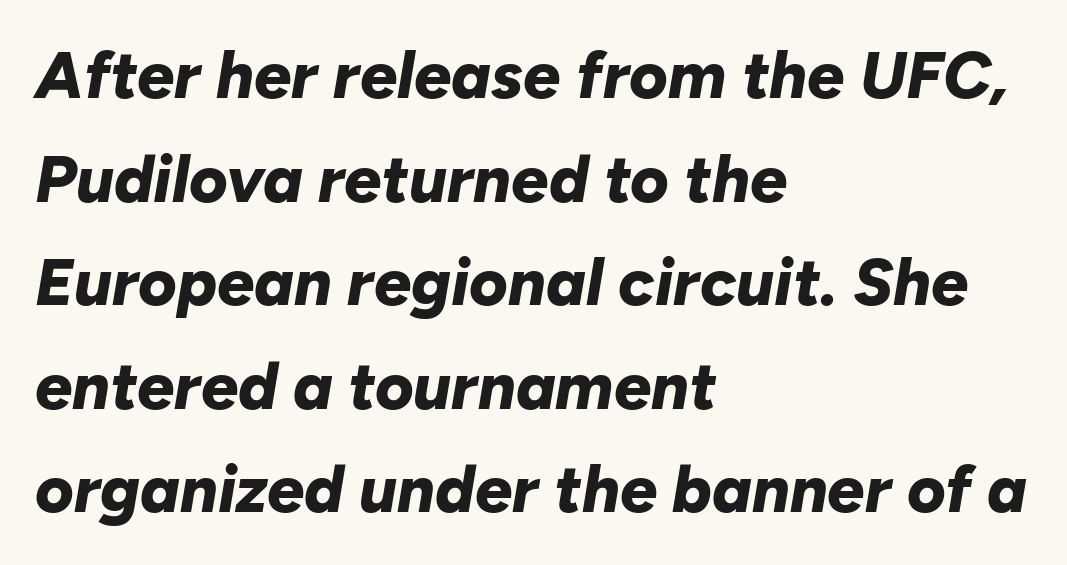
The image shows 66 px bold type, italic (leaning right); set left-aligned, normal line spacing (1.57x), normal letter spacing, not underlined; low stroke contrast and a medium x-height.
